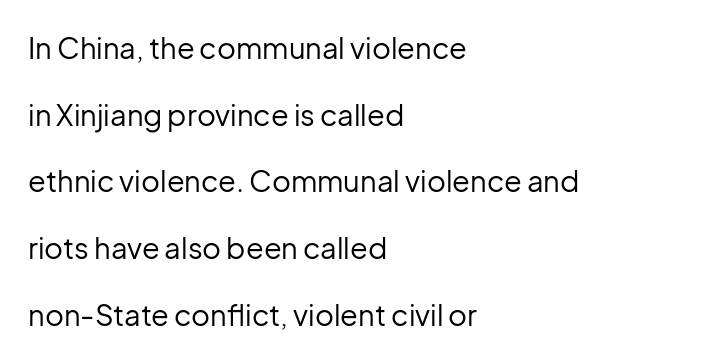
The image shows 29 px regular-weight sans-serif type, upright; set left-aligned, loose line spacing (2.3x), normal letter spacing, not underlined; low stroke contrast and a medium x-height.
